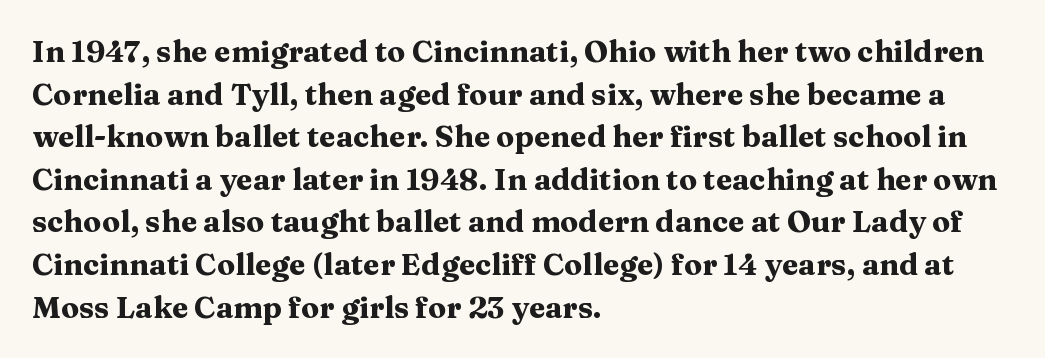
The image shows 30 px heavy, wide serif type, upright; set left-aligned, normal line spacing (1.42x), normal letter spacing, not underlined; medium stroke contrast and a medium x-height.
